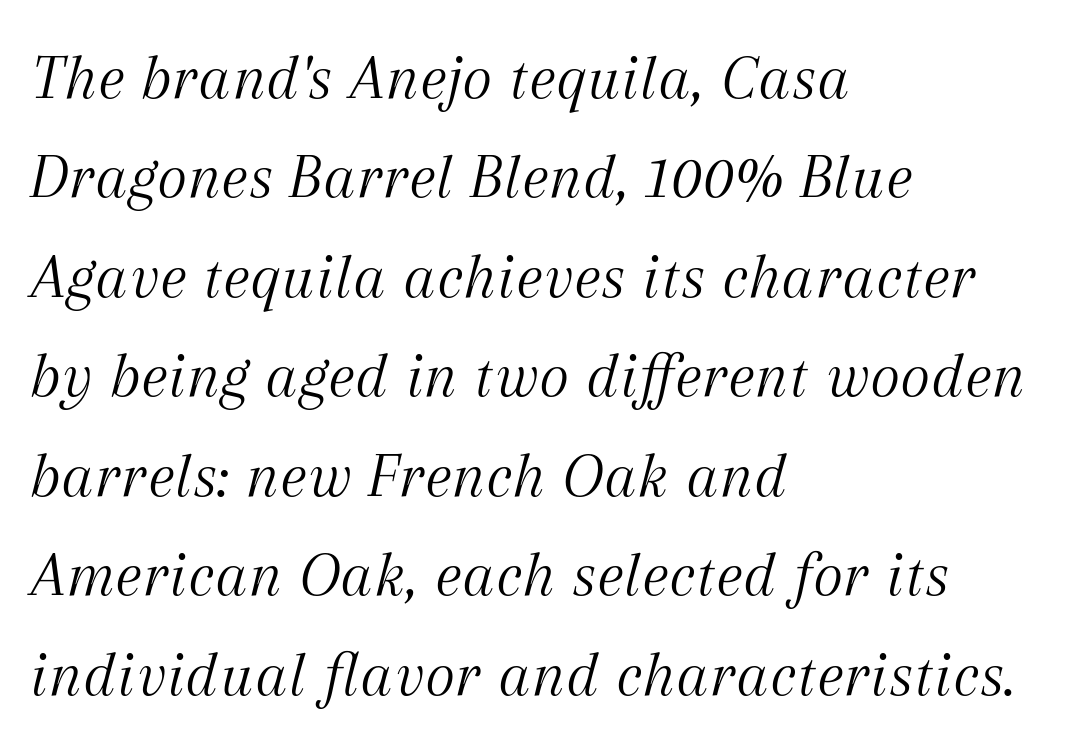
Q: Is the text bold? A: No.
Q: Is the text italic (slanted)? A: Yes, it leans right by about 12 degrees.
Q: Is the typeface a serif or a sans-serif typeface? A: Serif.
Q: Is the text underlined? A: No.
Q: How is the paragraph aligned? A: Left-aligned.
Q: Is the spacing between letters normal or unusually wide? A: Normal.
Q: Is the spacing between lines tight, normal or loose? A: Normal.
Q: Width (condensed, normal, or wide)? A: Normal.
Q: Stroke contrast? A: Medium.
Q: x-height? A: Medium.
Q: Monospaced? A: No.
